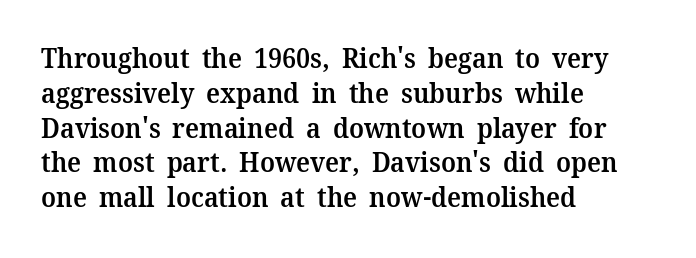
The image shows 27 px text type, upright; set left-aligned, normal line spacing (1.29x), normal letter spacing, not underlined.
